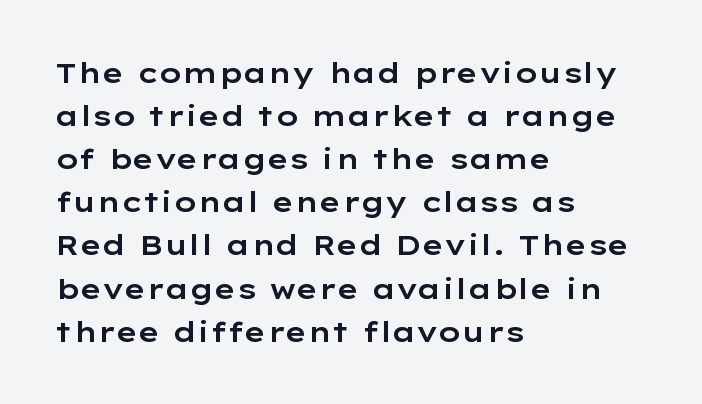
Q: Is the text italic (slanted)? A: No, it is upright.
Q: Is the typeface a serif or a sans-serif typeface? A: Sans-serif.
Q: Is the text underlined? A: No.
Q: How is the paragraph aligned? A: Left-aligned.
Q: Is the spacing between letters normal or unusually wide? A: Normal.
Q: Is the spacing between lines tight, normal or loose? A: Normal.
Q: Width (condensed, normal, or wide)? A: Wide.
Q: Stroke contrast? A: Low.
Q: x-height? A: Medium.
Q: Monospaced? A: No.
